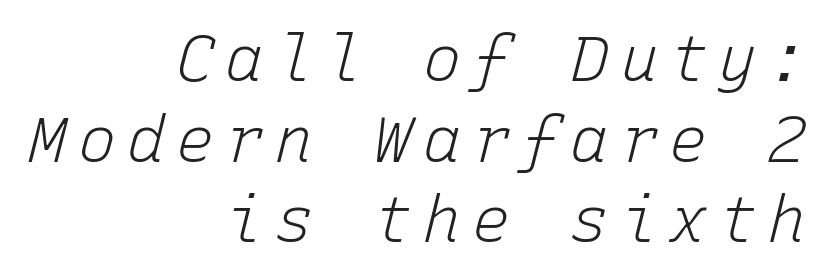
Stroke thickness stays within the range of a standard reading face or lighter. These lines were composed using italics. One glance says typical: line gaps are just what's usual. Honestly, there is no underline to notice here at all. Monospaced: the letters line up in strict vertical columns. These lines stack with their right ends in a neat column.
